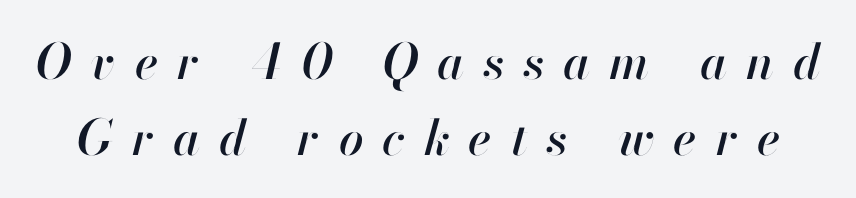
The image shows 49 px text type, italic (leaning right); set normal line spacing (1.55x), unusually wide letter spacing (+0.39 em), not underlined; high stroke contrast and a small x-height.
